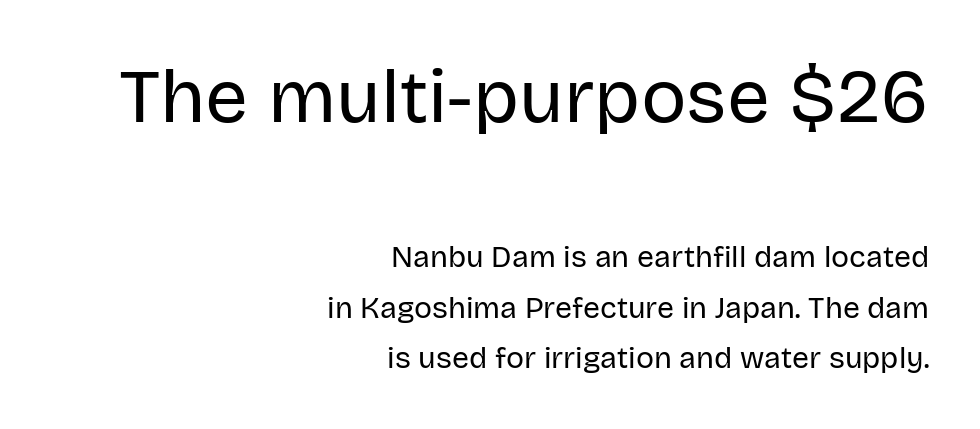
{"serif": "no", "italic": "no", "bold": "no", "weight": "regular", "width": "normal", "stroke_contrast": "low", "x_height": "large", "monospaced": "no", "underline": "no", "align": "right", "line_spacing": "normal", "line_spacing_ratio": 1.68, "letter_spacing": "normal", "letter_spacing_em": 0.0, "larger_block": "first", "size_ratio": 2.53, "glyph_px": 76}
